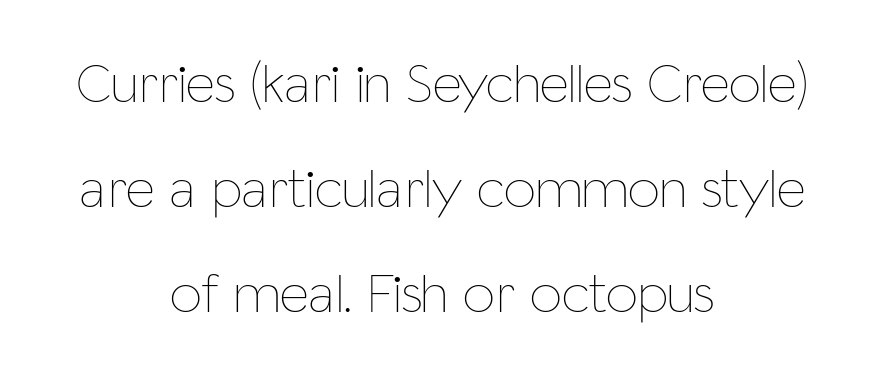
Q: Is the text bold? A: No.
Q: Is the text italic (slanted)? A: No, it is upright.
Q: Is the text underlined? A: No.
Q: How is the paragraph aligned? A: Centered.
Q: Is the spacing between letters normal or unusually wide? A: Normal.
Q: Width (condensed, normal, or wide)? A: Condensed.
Q: Stroke contrast? A: Low.
Q: x-height? A: Medium.
Q: Monospaced? A: No.
